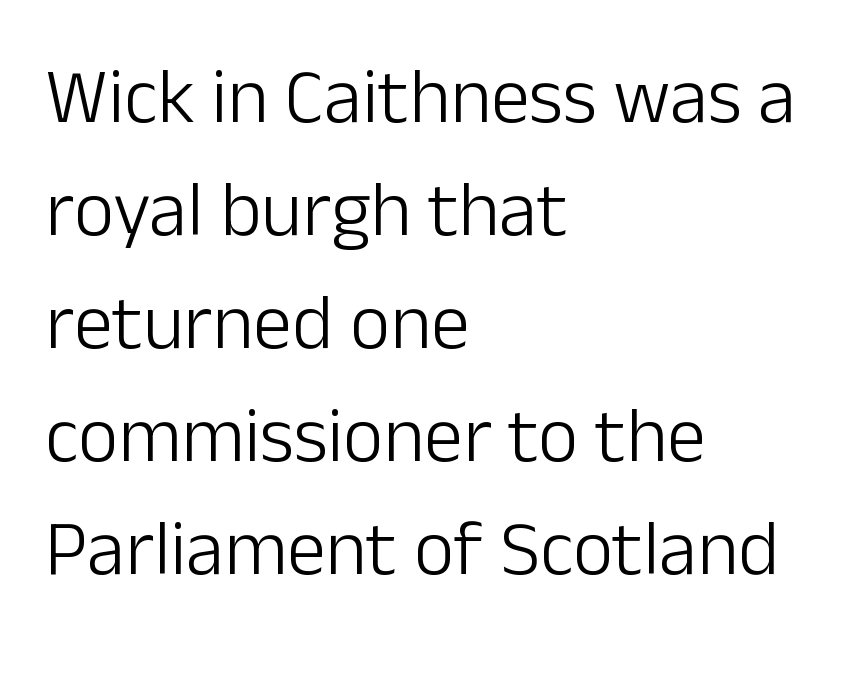
Q: Is the text bold? A: No.
Q: Is the text italic (slanted)? A: No, it is upright.
Q: Is the typeface a serif or a sans-serif typeface? A: Sans-serif.
Q: Is the text underlined? A: No.
Q: How is the paragraph aligned? A: Left-aligned.
Q: Is the spacing between letters normal or unusually wide? A: Normal.
Q: Is the spacing between lines tight, normal or loose? A: Normal.
Q: Width (condensed, normal, or wide)? A: Normal.
Q: Stroke contrast? A: Low.
Q: x-height? A: Medium.
Q: Monospaced? A: No.
